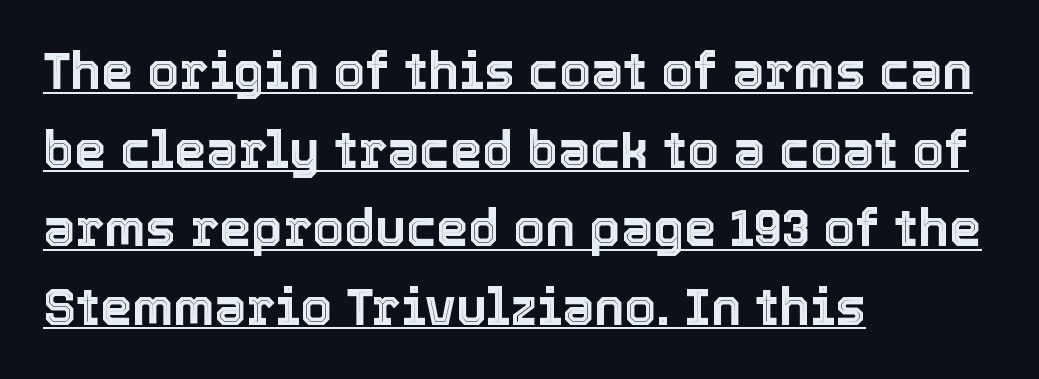
Q: Is the text italic (slanted)? A: No, it is upright.
Q: Is the text underlined? A: Yes.
Q: How is the paragraph aligned? A: Left-aligned.
Q: Is the spacing between letters normal or unusually wide? A: Normal.
Q: Is the spacing between lines tight, normal or loose? A: Normal.
Q: Width (condensed, normal, or wide)? A: Normal.
Q: x-height? A: Medium.
Q: Monospaced? A: No.
